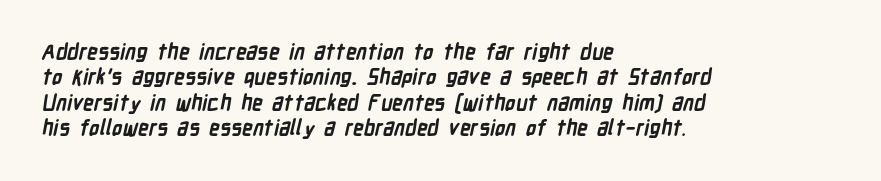
Q: Is the text bold? A: Yes.
Q: Is the text underlined? A: No.
Q: How is the paragraph aligned? A: Left-aligned.
Q: Is the spacing between letters normal or unusually wide? A: Normal.
